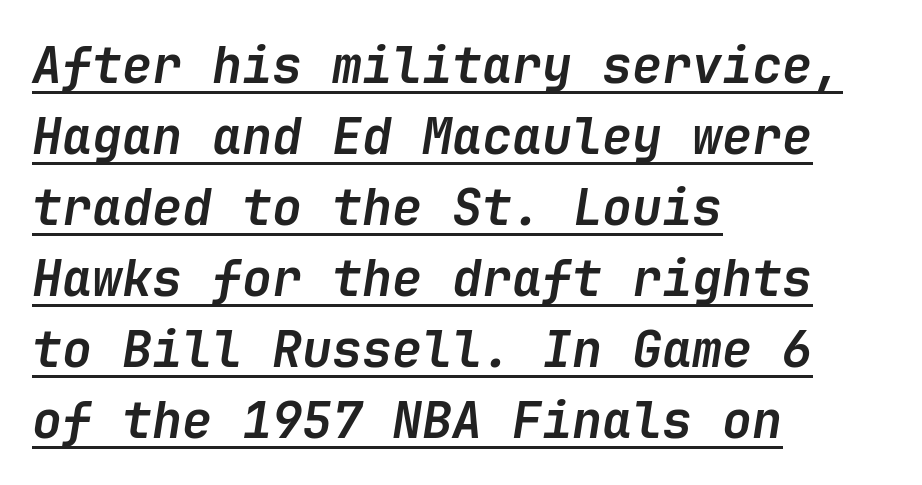
{"italic": "yes", "lean": "right", "slant_degrees": 9, "bold": "yes", "weight": "semibold", "width": "normal", "stroke_contrast": "low", "x_height": "medium", "underline": "yes", "align": "left", "line_spacing": "normal", "line_spacing_ratio": 1.42, "letter_spacing": "normal", "letter_spacing_em": 0.0, "glyph_px": 50}
